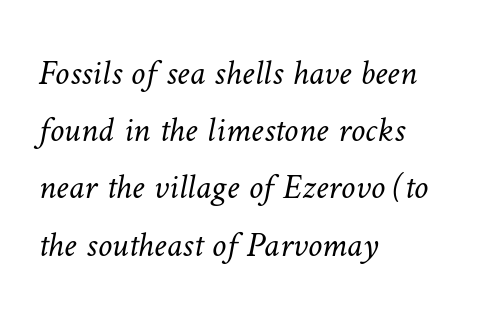
The image shows 36 px light type; set left-aligned, normal line spacing (1.59x), normal letter spacing, not underlined; low stroke contrast and a medium x-height.
